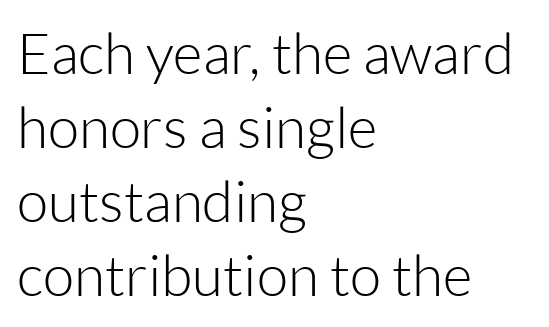
These lines keep a tight, regular rhythm from letter to letter. Reading down the column, the eye jumps a familiar distance to each next line. The letters advance in unequal steps, a hallmark of proportional type. The weight tops out at a normal text grade.
